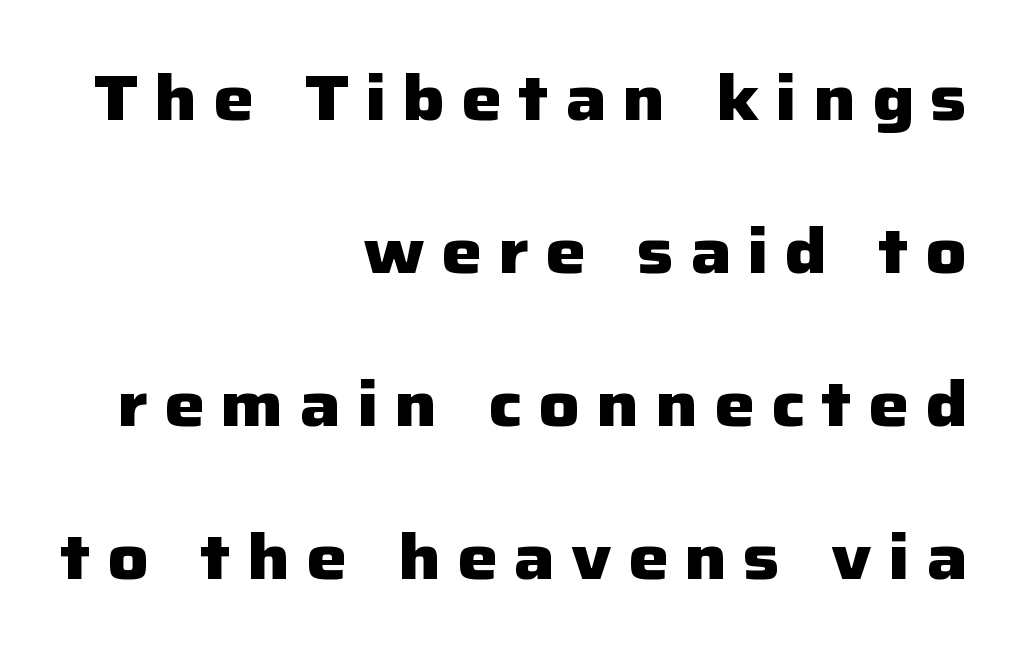
Q: Is the text bold? A: Yes.
Q: Is the text italic (slanted)? A: No, it is upright.
Q: Is the typeface a serif or a sans-serif typeface? A: Sans-serif.
Q: Is the text underlined? A: No.
Q: How is the paragraph aligned? A: Right-aligned.
Q: Is the spacing between letters normal or unusually wide? A: Unusually wide.
Q: Is the spacing between lines tight, normal or loose? A: Loose.
Q: Width (condensed, normal, or wide)? A: Normal.
Q: Stroke contrast? A: Low.
Q: x-height? A: Medium.
Q: Monospaced? A: No.
